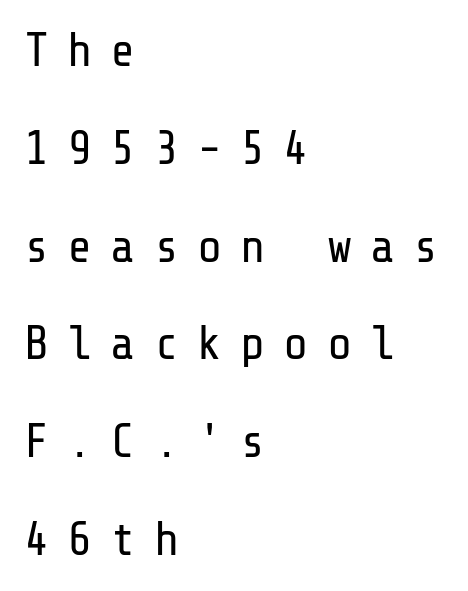
In terms of leading, this rendering errs on the spacious side. The letterforms sit at book weight or below. You can tell it's not italic because the verticals are truly vertical. Here the glyphs are tracked loosely, breaking word shapes into spaced letters.
